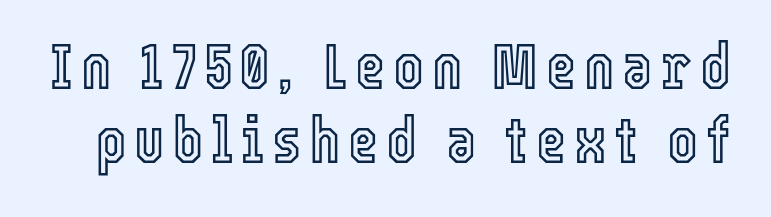
Q: Is the text italic (slanted)? A: No, it is upright.
Q: Is the text underlined? A: No.
Q: Is the spacing between lines tight, normal or loose? A: Tight.
Q: Width (condensed, normal, or wide)? A: Condensed.
Q: x-height? A: Medium.
Q: Monospaced? A: No.
